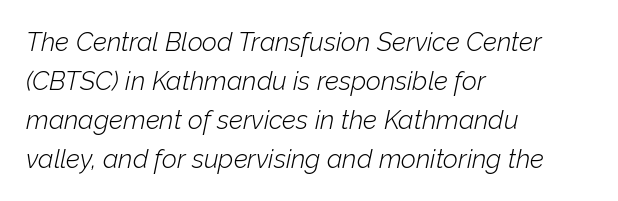
{"italic": "yes", "lean": "right", "slant_degrees": 12, "bold": "no", "underline": "no", "align": "left", "line_spacing": "normal", "line_spacing_ratio": 1.5, "letter_spacing": "normal", "letter_spacing_em": 0.0, "glyph_px": 26}
